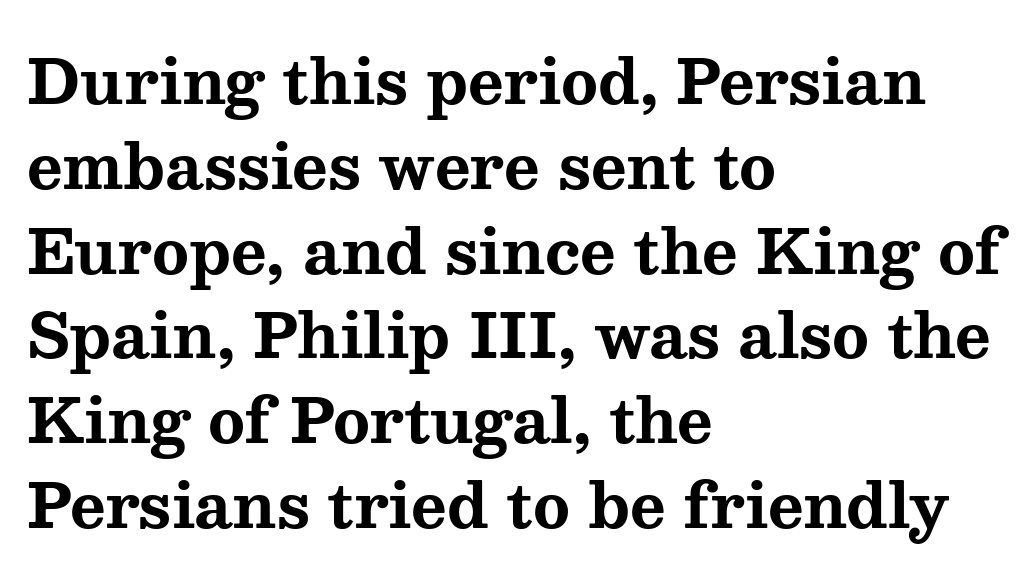
Do the characters align in a grid? No, the font is proportional. Weight check: bold — yes, fully. Observe the serifs anchoring each vertical stroke in this sample. If you measured baseline to baseline, you'd find a middling distance.
